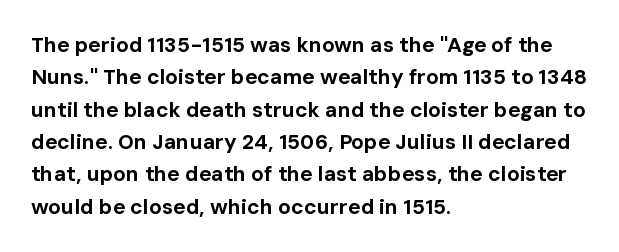
Unlike italic type, these characters show no tilt at all. Line starts are locked; line ends wander. Characters follow at the spacing the type designer built in. On the weight axis this lands at bold, roughly 700. The passage shown is not underscored anywhere.
